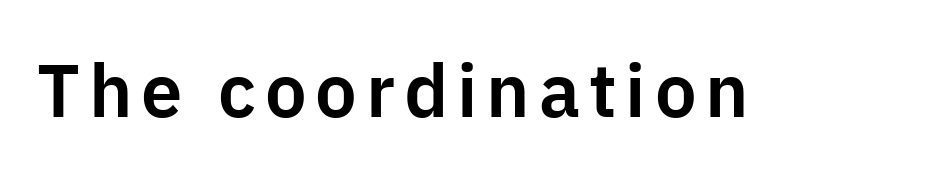
The image shows 74 px sans-serif type, upright; set not underlined; low stroke contrast and a medium x-height.
